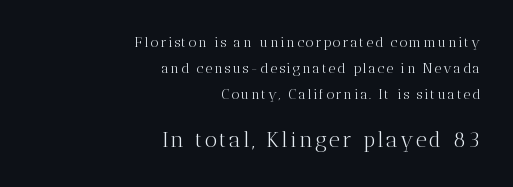
The strokes are not fattened; the text isn't bold. Is the lower block the larger one? Yes — the lower block carries the bigger type. Decoration check: the copy has no underline. The ragged edge is on the left, which tells us the setting is flush right. The typography opts for an upright posture over an oblique one.
